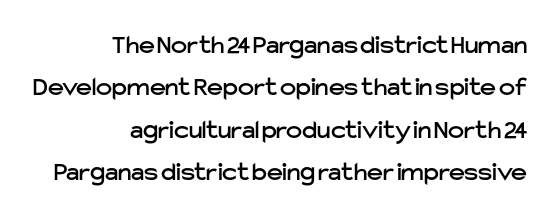
Q: Is the text italic (slanted)? A: No, it is upright.
Q: Is the text underlined? A: No.
Q: How is the paragraph aligned? A: Right-aligned.
Q: Is the spacing between letters normal or unusually wide? A: Normal.
Q: Is the spacing between lines tight, normal or loose? A: Normal.
